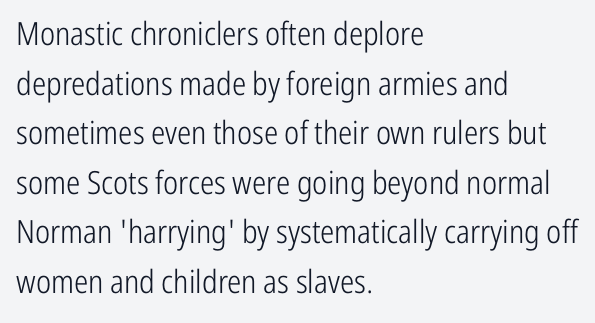
Reading down the block, your eye returns to a fixed left position each line. This is the regular roman posture of the typeface. This rendering leaves character spacing at its baseline value. Nothing sits at the stroke ends, so this counts as sans-serif.
